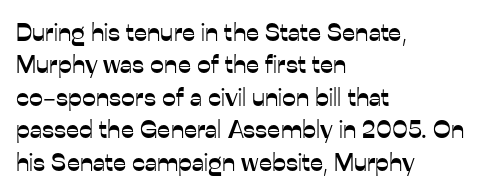
{"italic": "no", "underline": "no", "align": "left", "line_spacing": "normal", "line_spacing_ratio": 1.3, "letter_spacing": "normal", "letter_spacing_em": 0.0, "glyph_px": 25}
